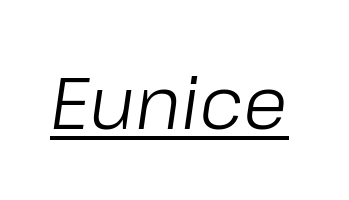
{"italic": "yes", "lean": "right", "slant_degrees": 8, "bold": "no", "weight": "light", "width": "normal", "stroke_contrast": "low", "x_height": "medium", "monospaced": "no", "underline": "yes", "letter_spacing": "normal", "letter_spacing_em": 0.0, "glyph_px": 73}
